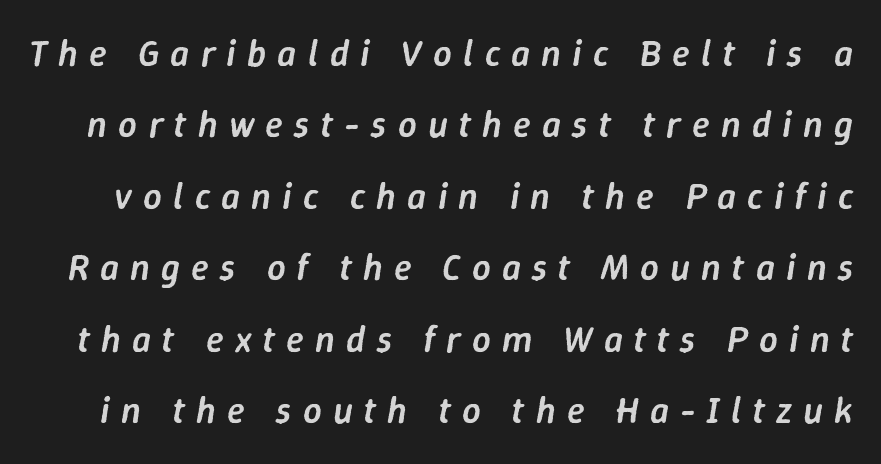
Q: Is the text bold? A: Semi-bold.
Q: Is the text italic (slanted)? A: Yes, it leans right by about 9 degrees.
Q: Is the text underlined? A: No.
Q: Is the spacing between letters normal or unusually wide? A: Unusually wide.
Q: Is the spacing between lines tight, normal or loose? A: Loose.
Q: Width (condensed, normal, or wide)? A: Normal.
Q: Stroke contrast? A: Low.
Q: x-height? A: Medium.
Q: Monospaced? A: No.
